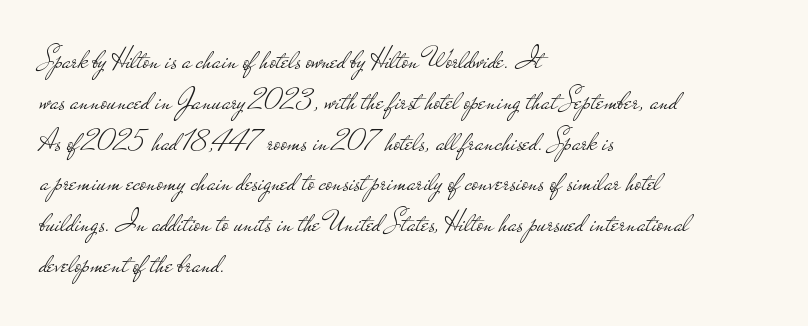
Which margin do the lines hug? The left one — the right edge is uneven. The font is comparable to plain body text, perhaps lighter. A clean baseline with only descenders dipping below it. A typesetter would call this proportional, since set widths differ per character. This sample uses plain, unmodified letter spacing.
